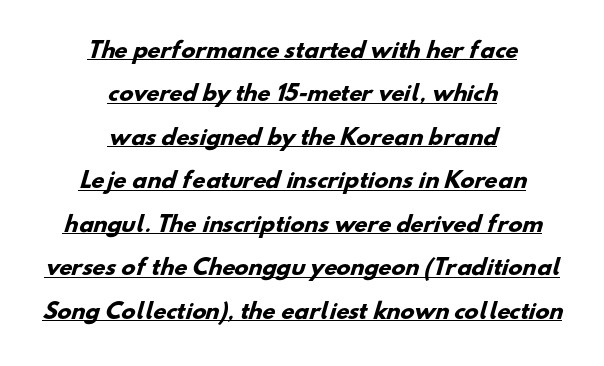
{"bold": "yes", "underline": "yes", "align": "center", "line_spacing": "loose", "line_spacing_ratio": 2.07, "letter_spacing": "normal", "letter_spacing_em": 0.0, "glyph_px": 21}
